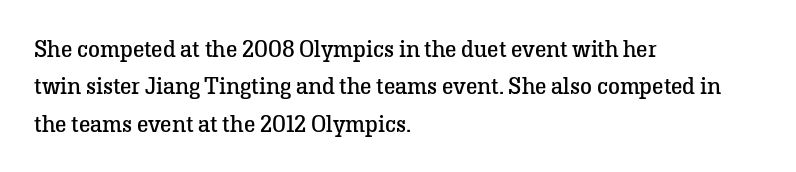
Q: Is the text bold? A: No.
Q: Is the text italic (slanted)? A: No, it is upright.
Q: Is the text underlined? A: No.
Q: How is the paragraph aligned? A: Left-aligned.
Q: Is the spacing between letters normal or unusually wide? A: Normal.
Q: Is the spacing between lines tight, normal or loose? A: Normal.
